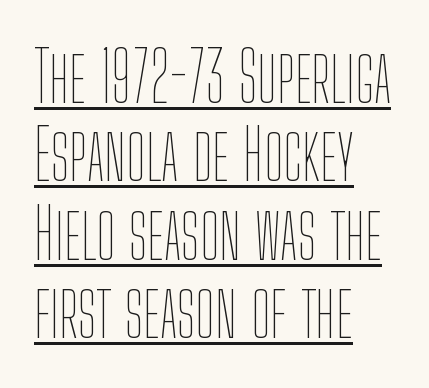
{"italic": "no", "bold": "no", "weight": "thin", "width": "condensed", "stroke_contrast": "low", "x_height": "medium", "monospaced": "no", "underline": "yes", "align": "left", "line_spacing": "tight", "line_spacing_ratio": 1.12, "letter_spacing": "normal", "letter_spacing_em": 0.0, "glyph_px": 70}
